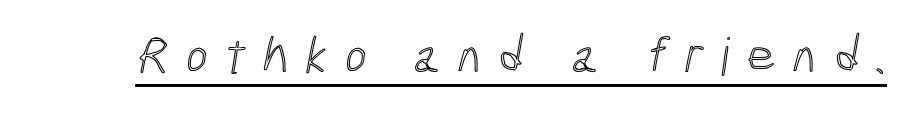
Think of a printed novel: that variable character pitch is what you see here. The gaps between neighbouring characters are conspicuously large. Descenders here cross a horizontal rule under the line.
